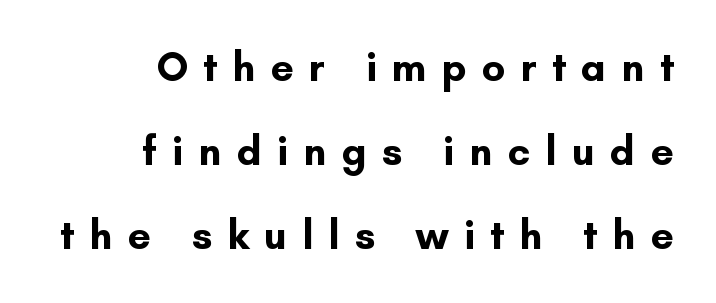
Q: Is the text bold? A: Yes.
Q: Is the text italic (slanted)? A: No, it is upright.
Q: Is the typeface a serif or a sans-serif typeface? A: Sans-serif.
Q: Is the text underlined? A: No.
Q: How is the paragraph aligned? A: Right-aligned.
Q: Is the spacing between letters normal or unusually wide? A: Unusually wide.
Q: Is the spacing between lines tight, normal or loose? A: Loose.
Q: Width (condensed, normal, or wide)? A: Normal.
Q: Stroke contrast? A: Low.
Q: x-height? A: Small.
Q: Monospaced? A: No.
